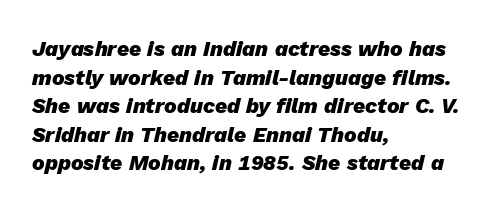
The image shows 21 px bold type, italic (leaning right); set left-aligned, normal line spacing (1.36x), normal letter spacing, not underlined.
